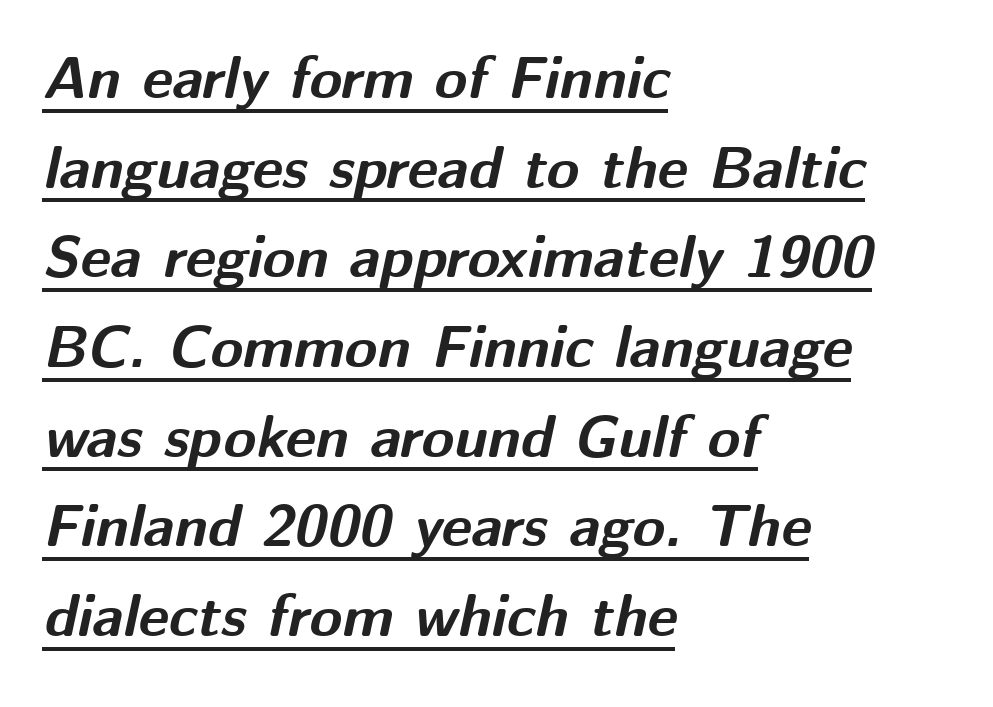
{"italic": "yes", "lean": "right", "slant_degrees": 12, "bold": "yes", "weight": "bold", "width": "normal", "stroke_contrast": "medium", "x_height": "medium", "monospaced": "no", "underline": "yes", "align": "left", "line_spacing": "normal", "line_spacing_ratio": 1.52, "letter_spacing": "normal", "letter_spacing_em": 0.0, "glyph_px": 59}
